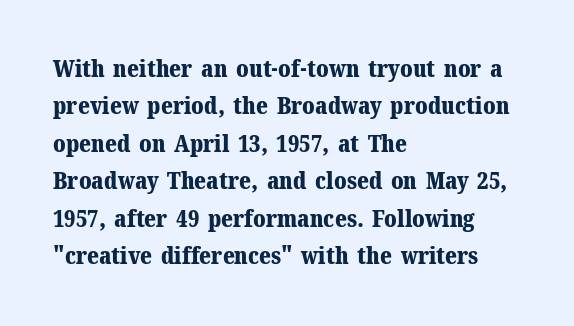
Q: Is the text bold? A: Yes.
Q: Is the text italic (slanted)? A: No, it is upright.
Q: Is the text underlined? A: No.
Q: How is the paragraph aligned? A: Left-aligned.
Q: Is the spacing between letters normal or unusually wide? A: Normal.
Q: Is the spacing between lines tight, normal or loose? A: Normal.
